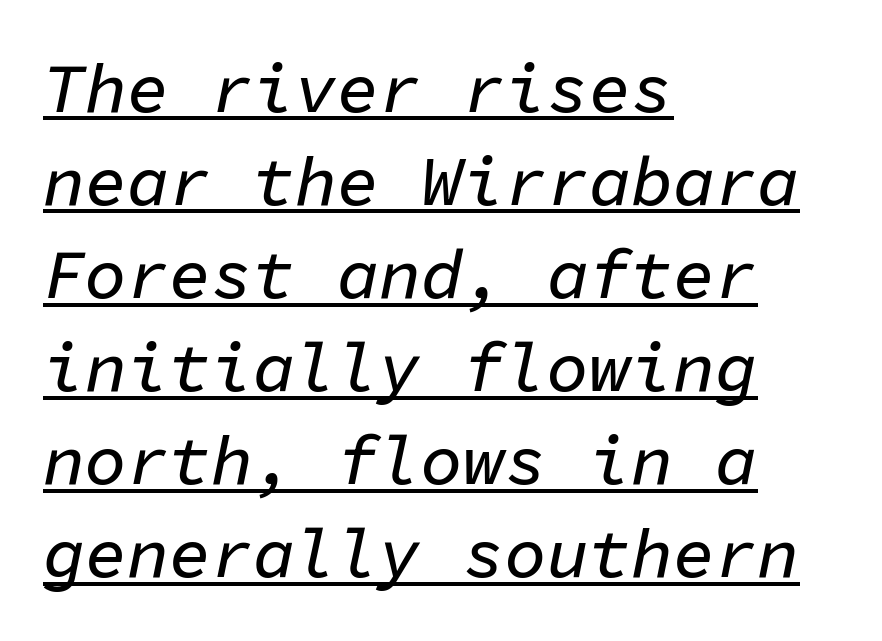
The image shows 70 px text type, italic (leaning right), monospaced; set left-aligned, normal line spacing (1.33x), normal letter spacing, underlined; low stroke contrast and a medium x-height.
